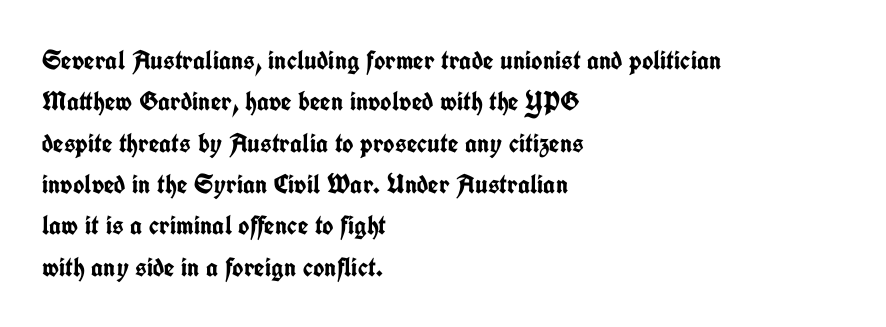
Q: Is the text bold? A: Yes.
Q: Is the text italic (slanted)? A: No, it is upright.
Q: Is the text underlined? A: No.
Q: How is the paragraph aligned? A: Left-aligned.
Q: Is the spacing between letters normal or unusually wide? A: Normal.
Q: Is the spacing between lines tight, normal or loose? A: Normal.
